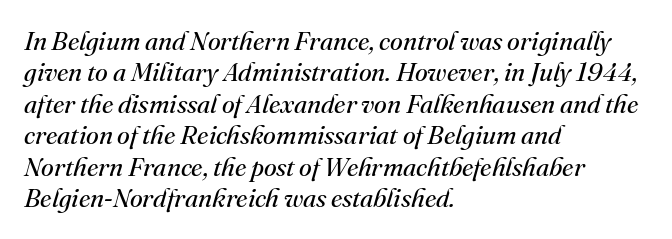
How are the letters spaced? Ordinarily, with no added tracking. The lines are quadded left. Check under the words: just untouched page. This is not heavy type; no bold has been used. Rendered with sloped, italic letterforms.
